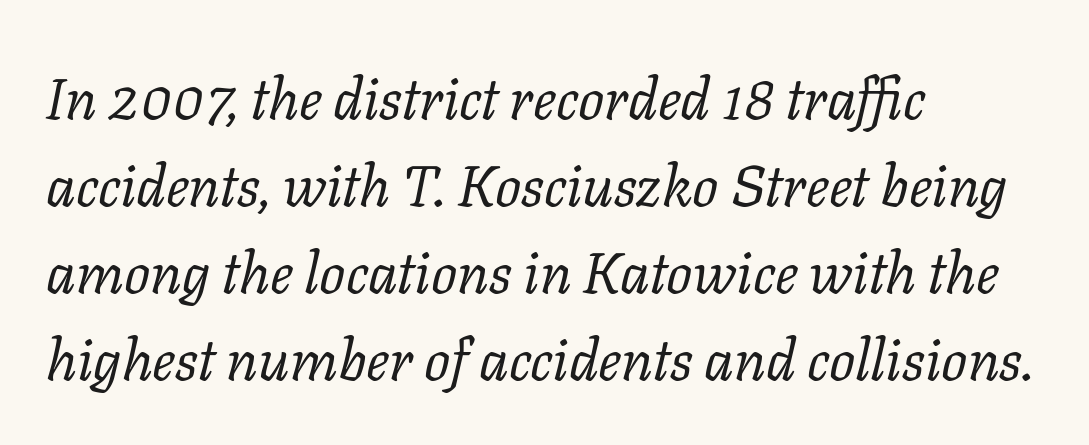
Q: Is the text bold? A: No.
Q: Is the text italic (slanted)? A: Yes, it leans right by about 11 degrees.
Q: Is the typeface a serif or a sans-serif typeface? A: Serif.
Q: Is the text underlined? A: No.
Q: How is the paragraph aligned? A: Left-aligned.
Q: Is the spacing between letters normal or unusually wide? A: Normal.
Q: Is the spacing between lines tight, normal or loose? A: Normal.
Q: Width (condensed, normal, or wide)? A: Normal.
Q: Stroke contrast? A: Low.
Q: x-height? A: Medium.
Q: Monospaced? A: No.
